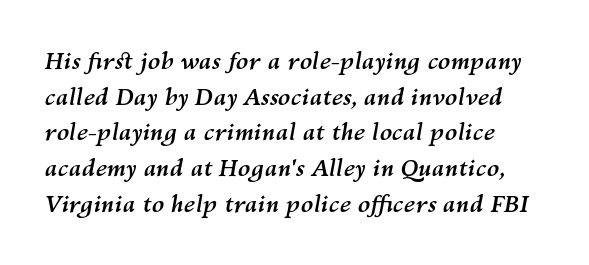
Q: Is the text bold? A: Yes.
Q: Is the text italic (slanted)? A: Yes, it leans right by about 10 degrees.
Q: Is the text underlined? A: No.
Q: Is the spacing between letters normal or unusually wide? A: Normal.
Q: Is the spacing between lines tight, normal or loose? A: Normal.
